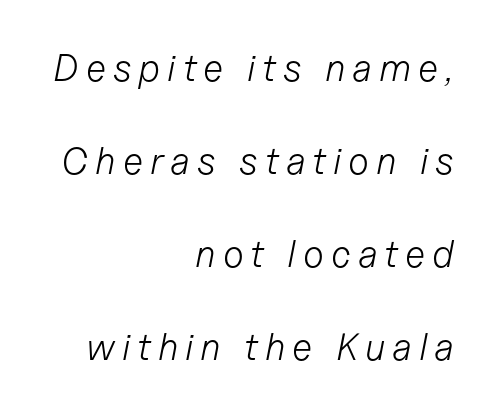
Q: Is the text bold? A: No.
Q: Is the text italic (slanted)? A: Yes, it leans right by about 11 degrees.
Q: Is the text underlined? A: No.
Q: How is the paragraph aligned? A: Right-aligned.
Q: Is the spacing between lines tight, normal or loose? A: Loose.
Q: Width (condensed, normal, or wide)? A: Normal.
Q: Stroke contrast? A: Low.
Q: x-height? A: Medium.
Q: Monospaced? A: No.
